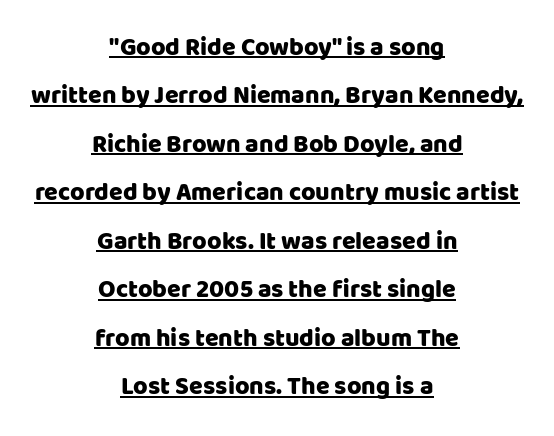
Notice how the passage keeps no hard edge, just a central spine. Every character sits straight up, as roman type does. Compared with undecorated copy, this sample adds a rule below the words. The type is set solid horizontally, with unmodified tracking. Quick note: interline space is abundant.
